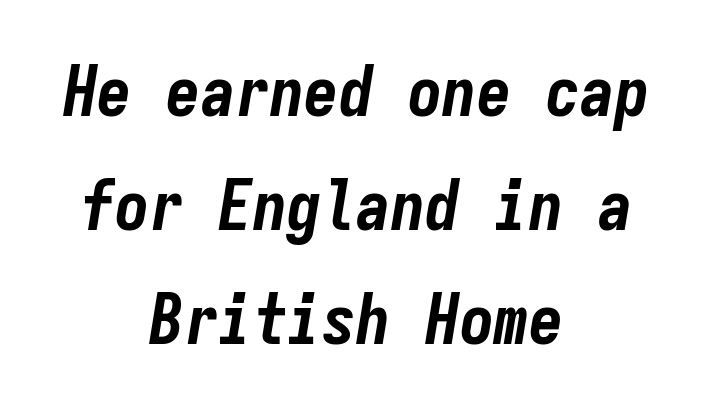
Q: Is the text bold? A: Yes.
Q: Is the text italic (slanted)? A: Yes, it leans right by about 9 degrees.
Q: Is the text underlined? A: No.
Q: How is the paragraph aligned? A: Centered.
Q: Is the spacing between letters normal or unusually wide? A: Normal.
Q: Is the spacing between lines tight, normal or loose? A: Normal.
Q: Width (condensed, normal, or wide)? A: Condensed.
Q: Stroke contrast? A: Low.
Q: x-height? A: Medium.
Q: Monospaced? A: Yes.
